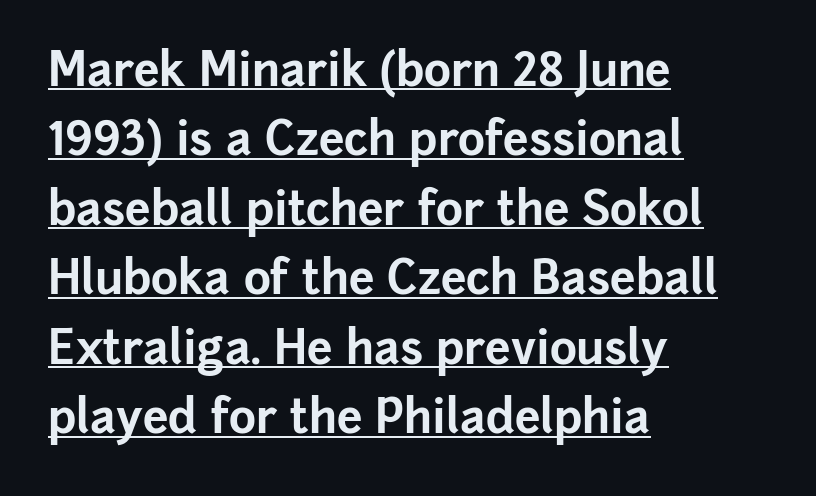
Q: Is the text bold? A: Yes.
Q: Is the text italic (slanted)? A: No, it is upright.
Q: Is the typeface a serif or a sans-serif typeface? A: Sans-serif.
Q: Is the text underlined? A: Yes.
Q: How is the paragraph aligned? A: Left-aligned.
Q: Is the spacing between letters normal or unusually wide? A: Normal.
Q: Is the spacing between lines tight, normal or loose? A: Normal.
Q: Width (condensed, normal, or wide)? A: Normal.
Q: Stroke contrast? A: Low.
Q: x-height? A: Medium.
Q: Monospaced? A: No.
